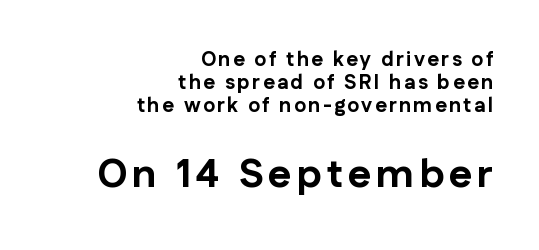
{"serif": "no", "italic": "no", "bold": "yes", "weight": "bold", "width": "normal", "stroke_contrast": "low", "x_height": "medium", "monospaced": "no", "underline": "no", "align": "right", "line_spacing": "tight", "line_spacing_ratio": 1.15, "larger_block": "second", "size_ratio": 2.0, "glyph_px": 40}
